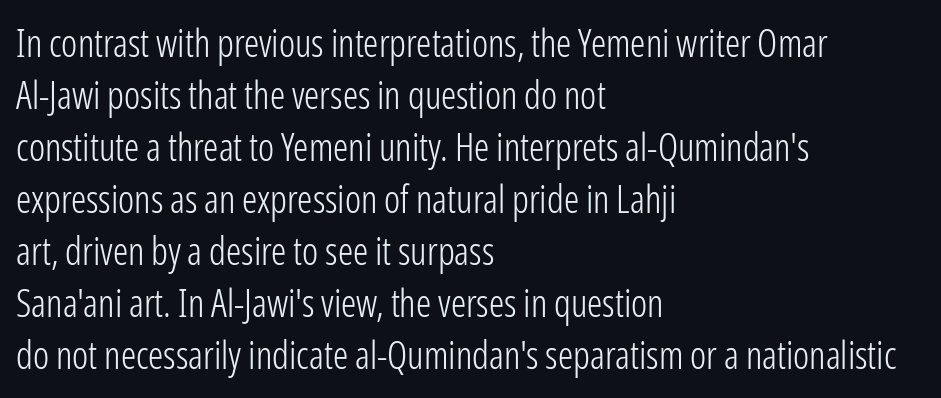
The image shows 38 px light, condensed sans-serif type, upright; set left-aligned, normal line spacing (1.37x), normal letter spacing, not underlined; low stroke contrast and a medium x-height.
